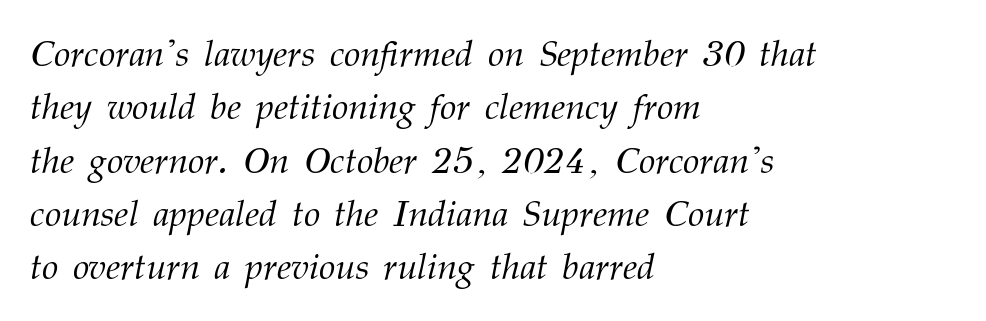
The typesetter chose a ragged-right arrangement here. Summary of weight: not heavy and not bold. Decoration check: the copy has no underline. The gaps between neighbouring characters are ordinary and unremarkable.
